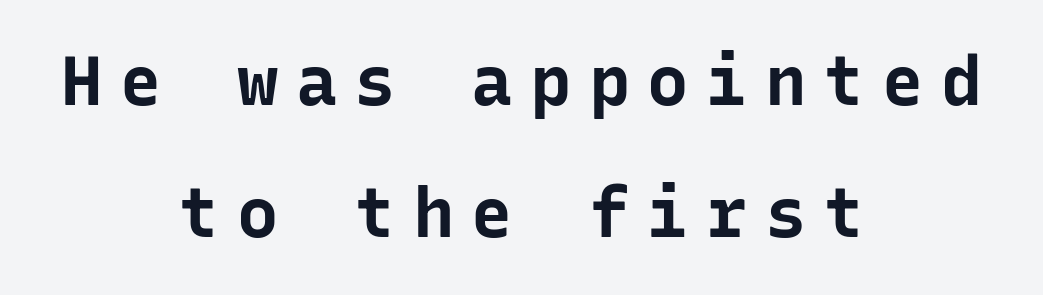
The image shows 69 px bold sans-serif type, upright, monospaced; set centered, loose line spacing (1.92x), unusually wide letter spacing (+0.25 em), not underlined; low stroke contrast and a medium x-height.
